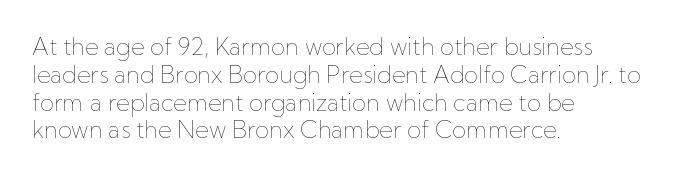
Q: Is the text bold? A: No.
Q: Is the text italic (slanted)? A: No, it is upright.
Q: Is the text underlined? A: No.
Q: How is the paragraph aligned? A: Left-aligned.
Q: Is the spacing between letters normal or unusually wide? A: Normal.
